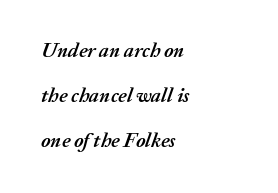
{"italic": "yes", "lean": "right", "slant_degrees": 20, "bold": "yes", "underline": "no", "align": "left", "line_spacing": "loose", "line_spacing_ratio": 2.24, "letter_spacing": "normal", "letter_spacing_em": 0.0, "glyph_px": 20}
